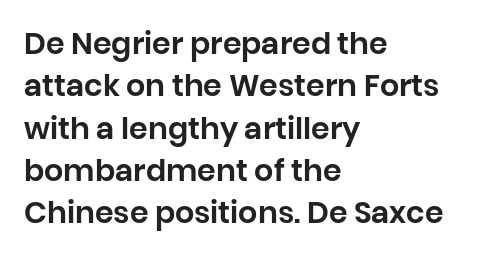
{"serif": "no", "italic": "no", "width": "normal", "stroke_contrast": "low", "x_height": "large", "monospaced": "no", "underline": "no", "align": "left", "line_spacing": "normal", "line_spacing_ratio": 1.41, "letter_spacing": "normal", "letter_spacing_em": 0.0, "glyph_px": 30}
